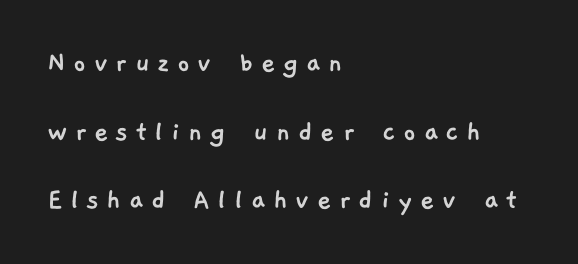
Q: Is the typeface a serif or a sans-serif typeface? A: Sans-serif.
Q: Is the text underlined? A: No.
Q: How is the paragraph aligned? A: Left-aligned.
Q: Is the spacing between letters normal or unusually wide? A: Unusually wide.
Q: Is the spacing between lines tight, normal or loose? A: Loose.
Q: Width (condensed, normal, or wide)? A: Normal.
Q: Stroke contrast? A: Low.
Q: x-height? A: Medium.
Q: Monospaced? A: No.
